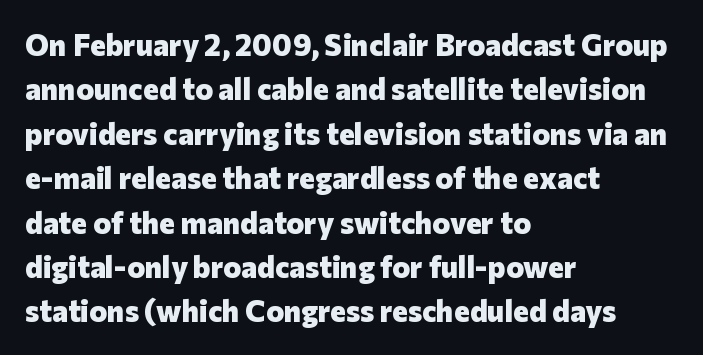
Q: Is the text bold? A: Yes.
Q: Is the text italic (slanted)? A: No, it is upright.
Q: Is the typeface a serif or a sans-serif typeface? A: Sans-serif.
Q: Is the text underlined? A: No.
Q: How is the paragraph aligned? A: Left-aligned.
Q: Is the spacing between letters normal or unusually wide? A: Normal.
Q: Is the spacing between lines tight, normal or loose? A: Normal.
Q: Width (condensed, normal, or wide)? A: Normal.
Q: Stroke contrast? A: Low.
Q: x-height? A: Medium.
Q: Monospaced? A: No.
